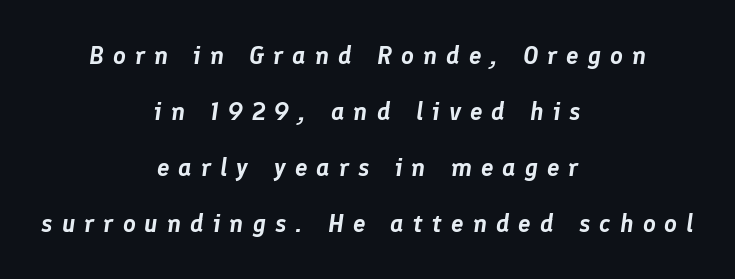
This rendering features lettering with no underline. Reading down the block, each line starts at a different indent, mirrored at its end. The rendering applies a slant to the glyphs. Is the letter spacing exaggerated? Yes — the characters are pushed far apart. Honestly, the rows look like they've been pulled way apart.
